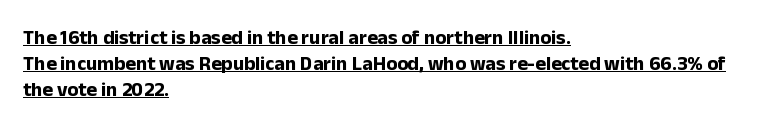
{"italic": "no", "bold": "yes", "underline": "yes", "align": "left", "line_spacing": "normal", "line_spacing_ratio": 1.31, "letter_spacing": "normal", "letter_spacing_em": 0.0, "glyph_px": 20}
